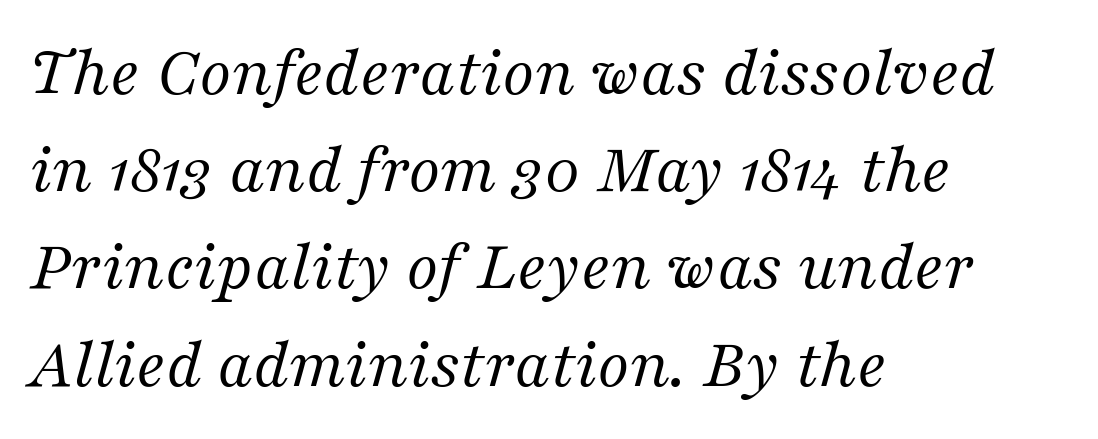
{"serif": "yes", "italic": "yes", "lean": "right", "slant_degrees": 16, "bold": "no", "weight": "regular", "width": "normal", "stroke_contrast": "medium", "x_height": "medium", "monospaced": "no", "underline": "no", "align": "left", "line_spacing": "normal", "line_spacing_ratio": 1.35, "letter_spacing": "normal", "letter_spacing_em": 0.0, "glyph_px": 72}
